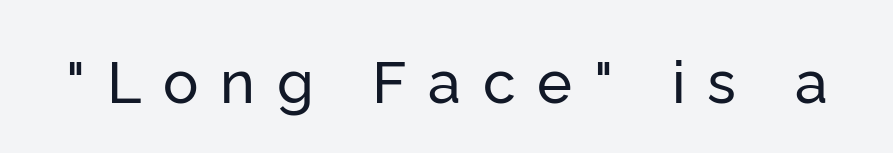
Q: Is the text italic (slanted)? A: No, it is upright.
Q: Is the typeface a serif or a sans-serif typeface? A: Sans-serif.
Q: Is the text underlined? A: No.
Q: Is the spacing between letters normal or unusually wide? A: Unusually wide.
Q: Width (condensed, normal, or wide)? A: Normal.
Q: Stroke contrast? A: Low.
Q: x-height? A: Medium.
Q: Monospaced? A: No.
